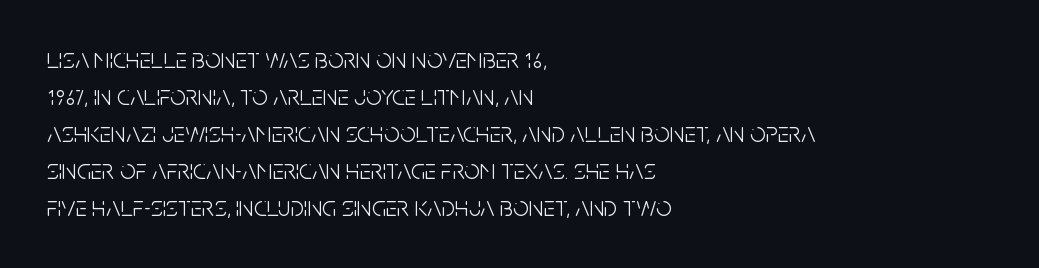
The image shows 28 px light, condensed sans-serif type, upright; set left-aligned, normal line spacing (1.32x), normal letter spacing, not underlined; low stroke contrast and a large x-height.
